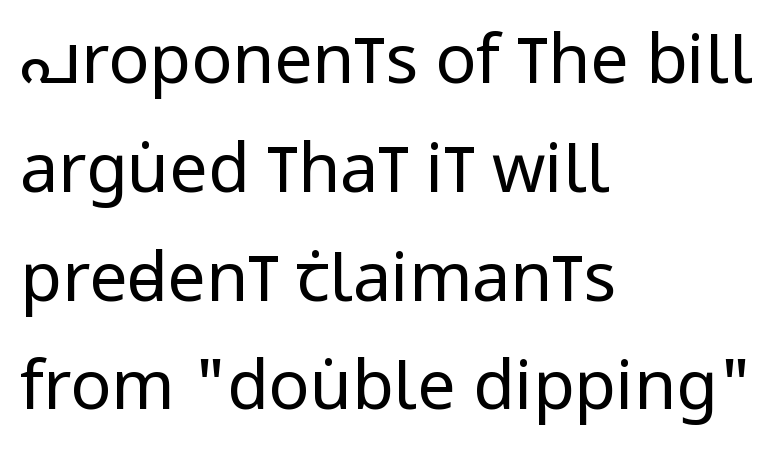
{"serif": "no", "italic": "no", "bold": "no", "weight": "regular", "width": "condensed", "stroke_contrast": "low", "x_height": "large", "monospaced": "no", "underline": "no", "align": "left", "line_spacing": "normal", "line_spacing_ratio": 1.6, "letter_spacing": "normal", "letter_spacing_em": 0.0, "glyph_px": 68}
